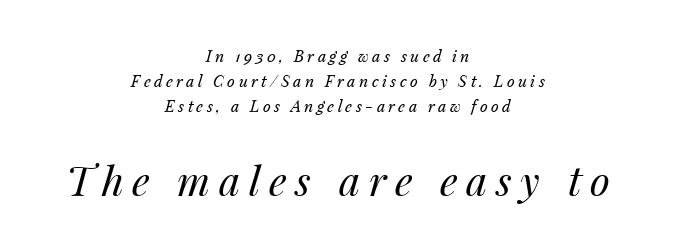
Q: Is the text bold? A: No.
Q: Is the text italic (slanted)? A: Yes, it leans right by about 14 degrees.
Q: Is the text underlined? A: No.
Q: How is the paragraph aligned? A: Centered.
Q: Is the spacing between letters normal or unusually wide? A: Unusually wide.
Q: Is the spacing between lines tight, normal or loose? A: Normal.
Q: Which block of text is set in a larger size, the first (top) or the second (bottom)? A: The second (bottom) one.
Q: Width (condensed, normal, or wide)? A: Normal.
Q: Stroke contrast? A: Medium.
Q: x-height? A: Medium.
Q: Monospaced? A: No.
